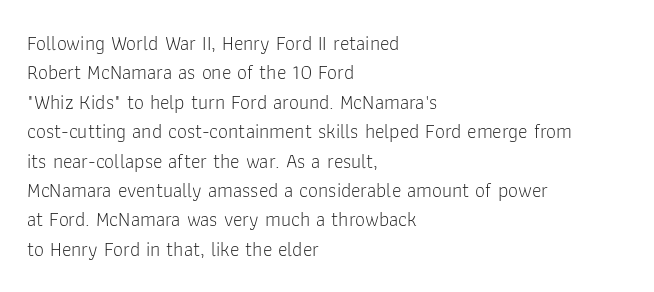
Look at the tracking — it's just the regular setting, nothing added. This sample keeps an unexceptional amount of space between lines. A typesetter would mark this as roman, not italic. Each row of text sits above clean, open space. Ink coverage per letter is moderate at most. This rendering uses left alignment, leaving the right contour irregular.
